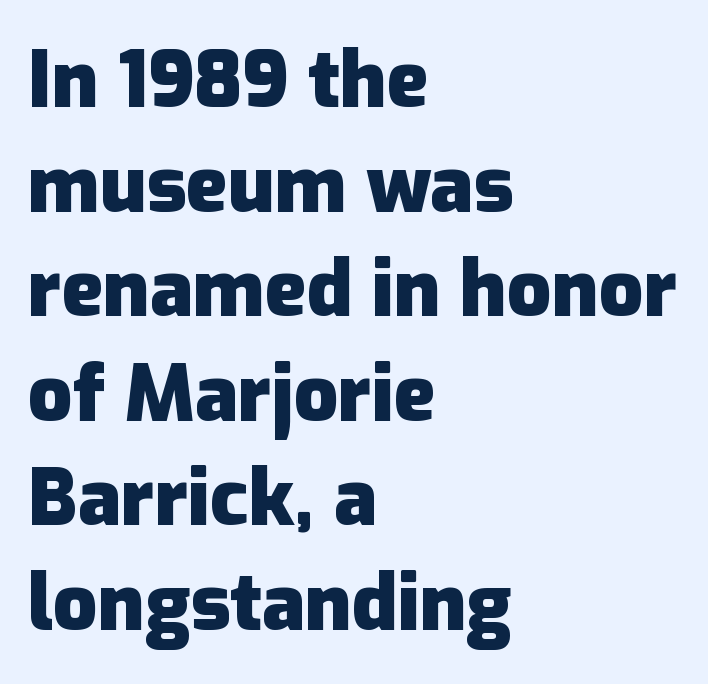
{"serif": "no", "italic": "no", "bold": "yes", "weight": "heavy", "width": "normal", "stroke_contrast": "low", "x_height": "medium", "monospaced": "no", "underline": "no", "align": "left", "line_spacing": "normal", "line_spacing_ratio": 1.34, "letter_spacing": "normal", "letter_spacing_em": 0.0, "glyph_px": 78}
